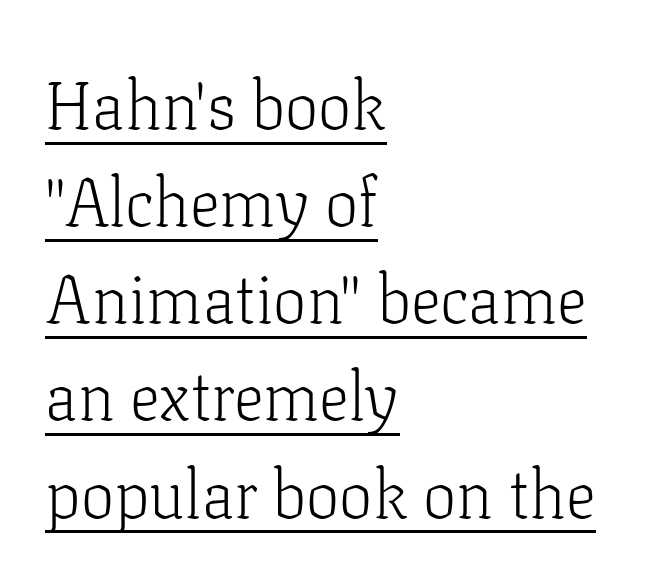
Rendered with straight, roman letterforms. The weight would be labelled regular, book, light, or lighter still. Line beginnings align vertically; line endings do not. In terms of letterspacing, this is plain default setting. The specimen includes a rule beneath the text block's lines. Interline gaps are of average width in this sample.
